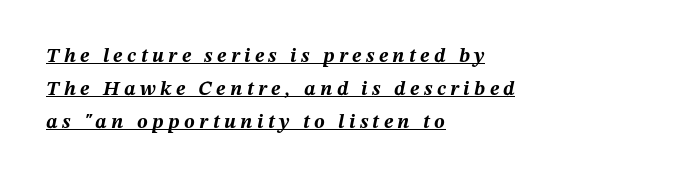
Q: Is the text bold? A: Yes.
Q: Is the text italic (slanted)? A: Yes, it leans right by about 12 degrees.
Q: Is the text underlined? A: Yes.
Q: How is the paragraph aligned? A: Left-aligned.
Q: Is the spacing between letters normal or unusually wide? A: Unusually wide.
Q: Is the spacing between lines tight, normal or loose? A: Normal.
